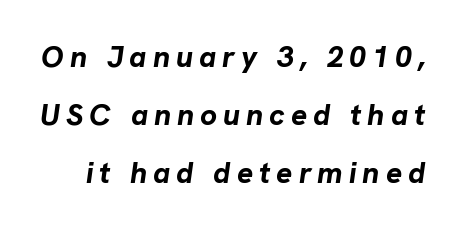
The image shows 30 px bold type, italic (leaning right); set loose line spacing (1.94x), unusually wide letter spacing (+0.2 em), not underlined; low stroke contrast and a medium x-height.
